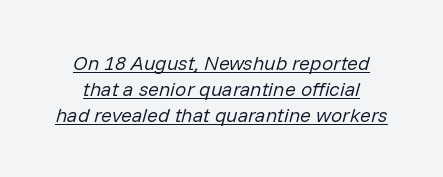
Q: Is the text bold? A: No.
Q: Is the text italic (slanted)? A: Yes, it leans right by about 14 degrees.
Q: Is the text underlined? A: Yes.
Q: Is the spacing between letters normal or unusually wide? A: Normal.
Q: Is the spacing between lines tight, normal or loose? A: Normal.
